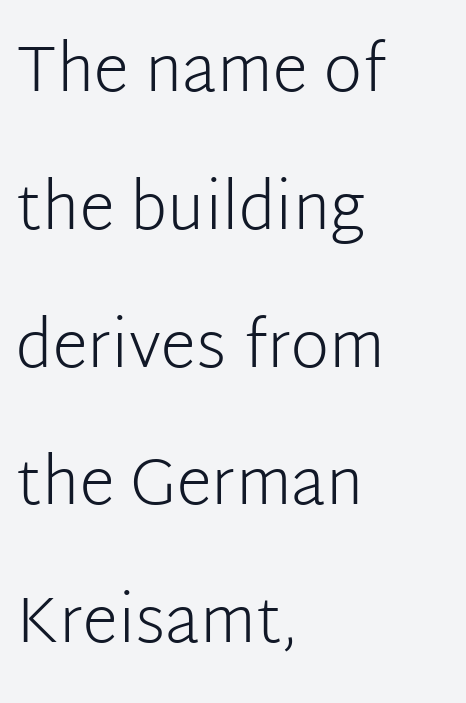
Is the block centered? No — it sits flush against the left margin. This is not heavy type; no bold has been used. The words here are not underlined. The letters stand upright; this is a roman face. Serif or sans? Sans — the stroke terminals are bare.
